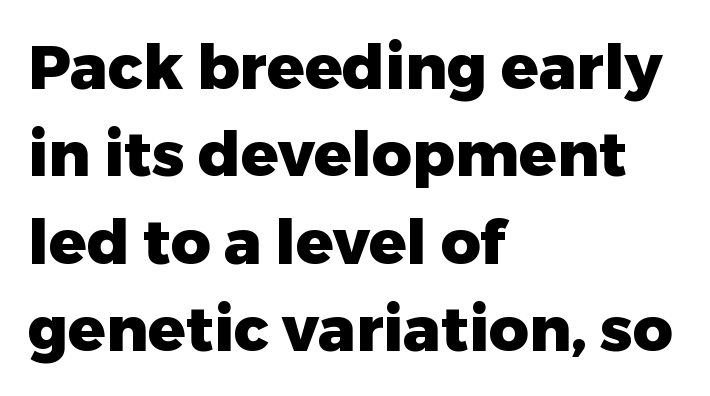
The image shows 62 px heavy sans-serif type, upright; set left-aligned, normal line spacing (1.41x), normal letter spacing, not underlined; low stroke contrast and a medium x-height.
